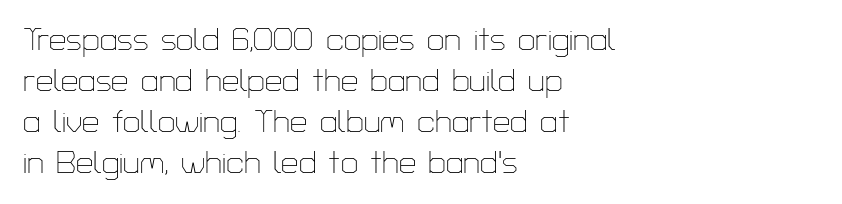
The passage shown has conventional tracking throughout. Clear beneath every line of the passage. Students, observe: this is what conventionally led text looks like. Italic: no, the glyphs are upright roman.
